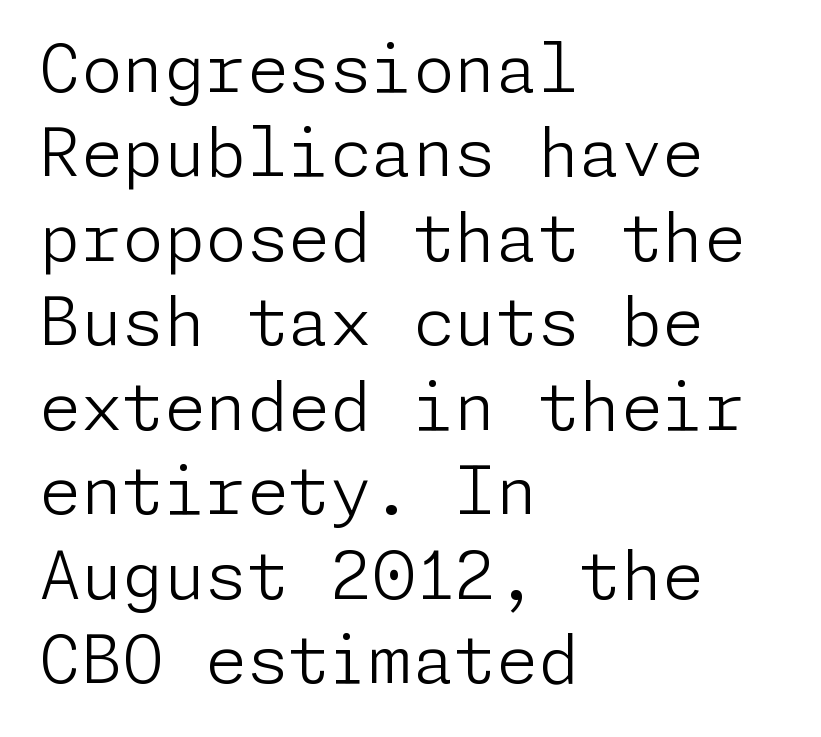
The image shows 67 px light sans-serif type, upright; set left-aligned, normal line spacing (1.26x), normal letter spacing, not underlined; low stroke contrast and a medium x-height.
